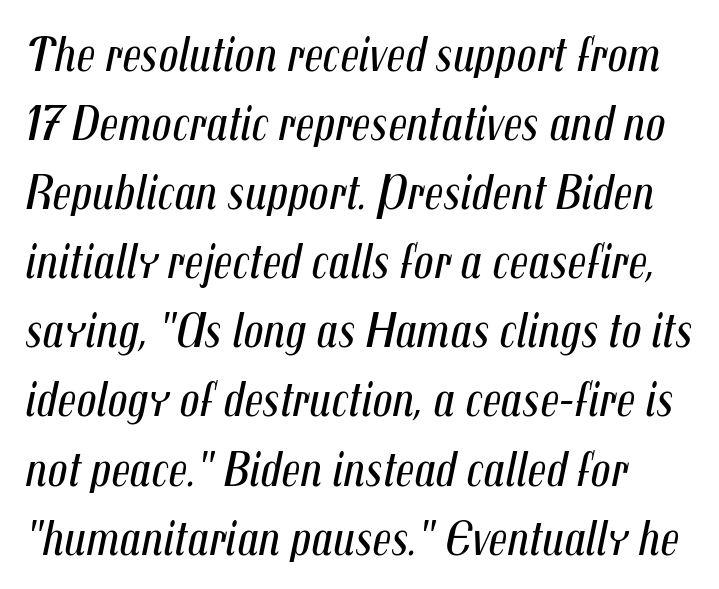
The image shows 49 px regular-weight, condensed type, italic (leaning right); set left-aligned, normal line spacing (1.41x), normal letter spacing, not underlined; medium stroke contrast and a medium x-height.
